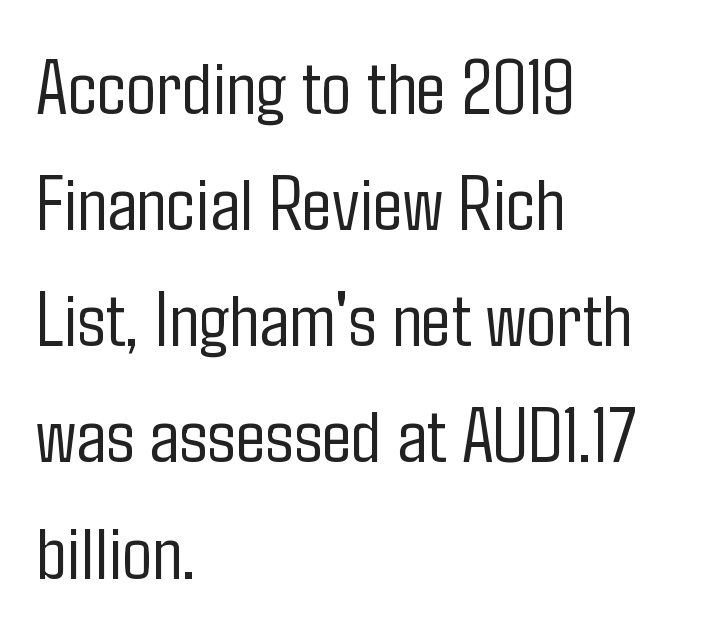
Q: Is the text bold? A: No.
Q: Is the text italic (slanted)? A: No, it is upright.
Q: Is the typeface a serif or a sans-serif typeface? A: Sans-serif.
Q: Is the text underlined? A: No.
Q: How is the paragraph aligned? A: Left-aligned.
Q: Is the spacing between letters normal or unusually wide? A: Normal.
Q: Is the spacing between lines tight, normal or loose? A: Normal.
Q: Width (condensed, normal, or wide)? A: Condensed.
Q: Stroke contrast? A: Low.
Q: x-height? A: Medium.
Q: Monospaced? A: No.
